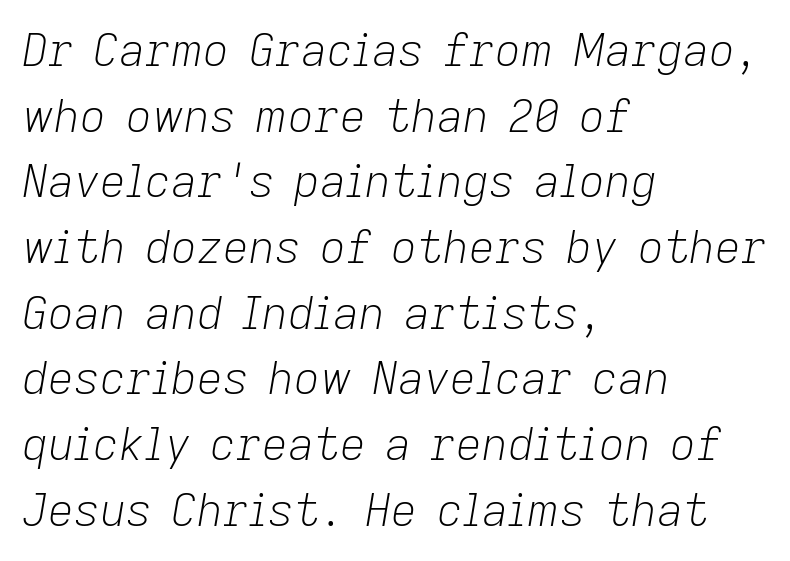
Typeset ragged right — the left edge is the straight one. Reading down the column, the eye jumps a familiar distance to each next line. The passage shown is not bold in any degree. Rendered with sloped, italic letterforms. The strip under each line holds only bare page. The type is set solid horizontally, with unmodified tracking.
